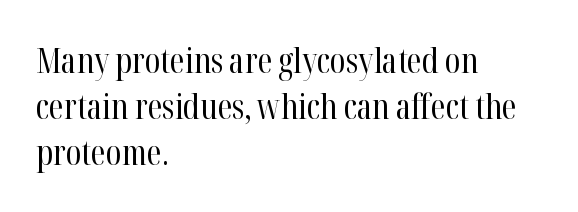
The image shows 34 px regular-weight, condensed serif type, upright; set left-aligned, normal line spacing (1.36x), normal letter spacing, not underlined; high stroke contrast and a medium x-height.
